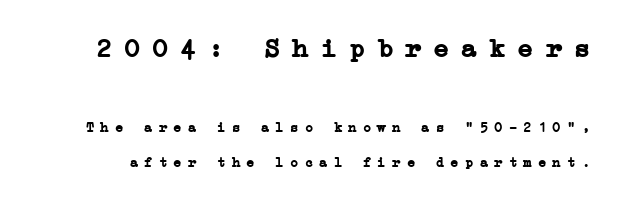
Q: Is the text bold? A: Yes.
Q: Is the text italic (slanted)? A: No, it is upright.
Q: Is the text underlined? A: No.
Q: Is the spacing between letters normal or unusually wide? A: Unusually wide.
Q: Is the spacing between lines tight, normal or loose? A: Loose.
Q: Which block of text is set in a larger size, the first (top) or the second (bottom)? A: The first (top) one.
